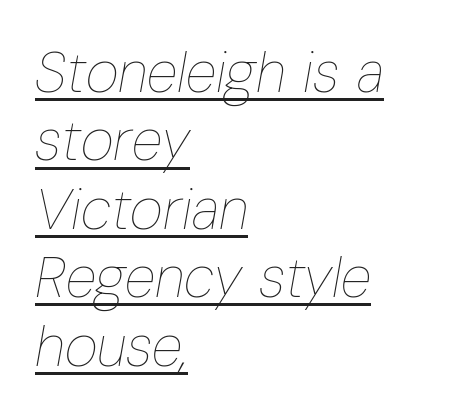
Stems here are at most as thick as an everyday book face. Casual observation: everything's shoved over to the left. Somebody hit Ctrl+U on this one — the words are underlined. Would a proofreader flag this as italicized? Yes. Think of a printed novel: that variable character pitch is what you see here. Honestly, the letter spacing is just normal — you wouldn't notice it.
